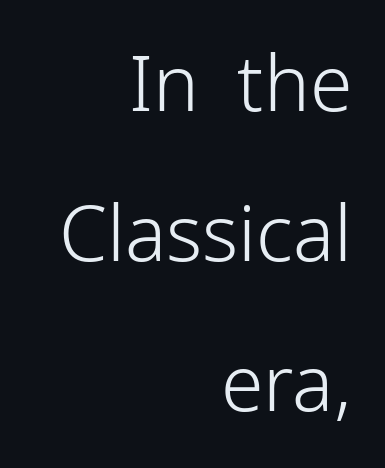
Q: Is the text bold? A: No.
Q: Is the text italic (slanted)? A: No, it is upright.
Q: Is the typeface a serif or a sans-serif typeface? A: Sans-serif.
Q: Is the text underlined? A: No.
Q: How is the paragraph aligned? A: Right-aligned.
Q: Is the spacing between letters normal or unusually wide? A: Normal.
Q: Is the spacing between lines tight, normal or loose? A: Loose.
Q: Width (condensed, normal, or wide)? A: Normal.
Q: Stroke contrast? A: Low.
Q: x-height? A: Medium.
Q: Monospaced? A: No.
